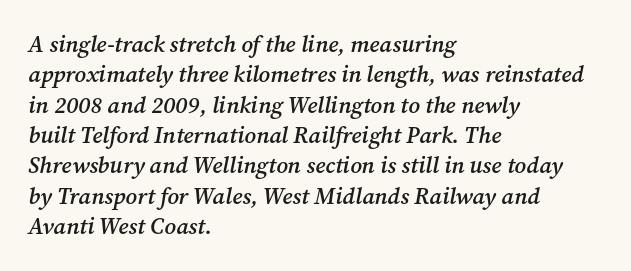
{"italic": "yes", "lean": "right", "slant_degrees": 12, "bold": "semi", "underline": "no", "align": "left", "line_spacing": "normal", "line_spacing_ratio": 1.32, "letter_spacing": "normal", "letter_spacing_em": 0.0, "glyph_px": 23}
